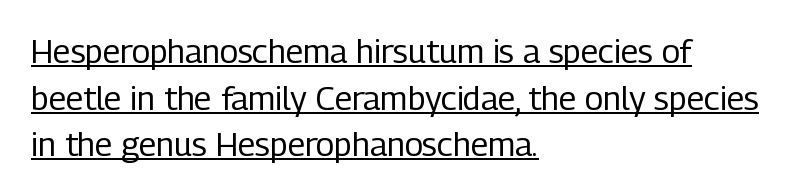
Q: Is the text bold? A: No.
Q: Is the text italic (slanted)? A: No, it is upright.
Q: Is the typeface a serif or a sans-serif typeface? A: Sans-serif.
Q: Is the text underlined? A: Yes.
Q: How is the paragraph aligned? A: Left-aligned.
Q: Is the spacing between letters normal or unusually wide? A: Normal.
Q: Is the spacing between lines tight, normal or loose? A: Normal.
Q: Width (condensed, normal, or wide)? A: Condensed.
Q: Stroke contrast? A: Low.
Q: x-height? A: Medium.
Q: Monospaced? A: No.
